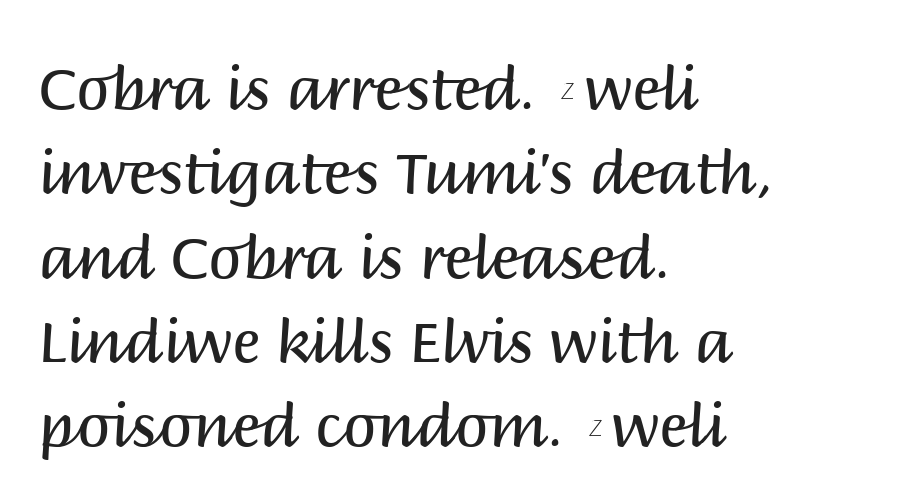
Q: Is the text bold? A: No.
Q: Is the text italic (slanted)? A: Yes.
Q: Is the typeface a serif or a sans-serif typeface? A: Sans-serif.
Q: Is the text underlined? A: No.
Q: How is the paragraph aligned? A: Left-aligned.
Q: Is the spacing between letters normal or unusually wide? A: Normal.
Q: Is the spacing between lines tight, normal or loose? A: Normal.
Q: Width (condensed, normal, or wide)? A: Normal.
Q: Stroke contrast? A: Medium.
Q: x-height? A: Large.
Q: Monospaced? A: No.
